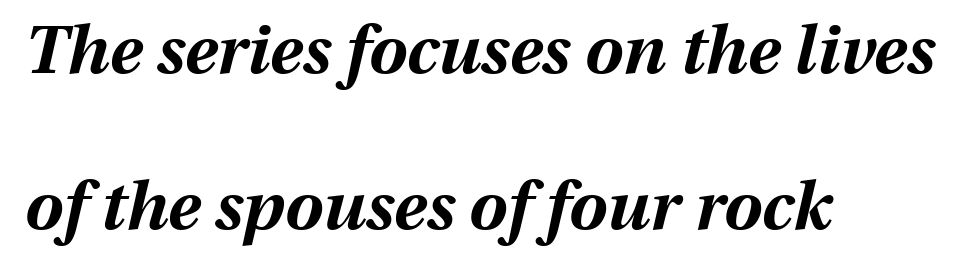
The image shows 68 px bold type, italic (leaning right); set left-aligned, loose line spacing (2.29x), normal letter spacing, not underlined; medium stroke contrast and a medium x-height.
